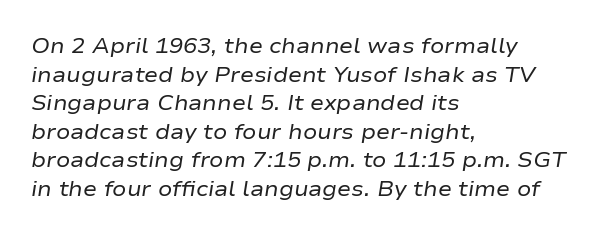
Q: Is the text bold? A: No.
Q: Is the text italic (slanted)? A: Yes, it leans right by about 9 degrees.
Q: Is the text underlined? A: No.
Q: How is the paragraph aligned? A: Left-aligned.
Q: Is the spacing between letters normal or unusually wide? A: Normal.
Q: Is the spacing between lines tight, normal or loose? A: Normal.
